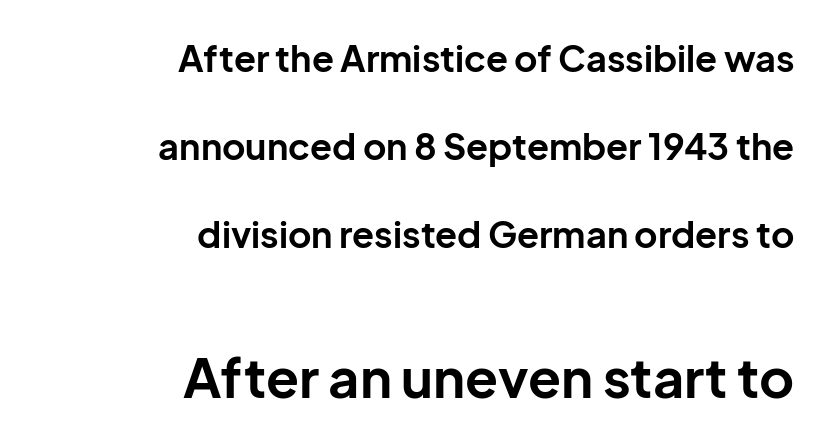
{"serif": "no", "italic": "no", "bold": "yes", "weight": "bold", "width": "normal", "stroke_contrast": "low", "x_height": "medium", "monospaced": "no", "underline": "no", "align": "right", "line_spacing": "loose", "line_spacing_ratio": 2.44, "letter_spacing": "normal", "letter_spacing_em": 0.0, "larger_block": "second", "size_ratio": 1.5, "glyph_px": 54}
